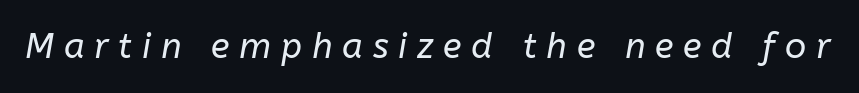
The image shows 35 px regular-weight type, italic (leaning right); set unusually wide letter spacing (+0.28 em), not underlined; low stroke contrast and a medium x-height.
